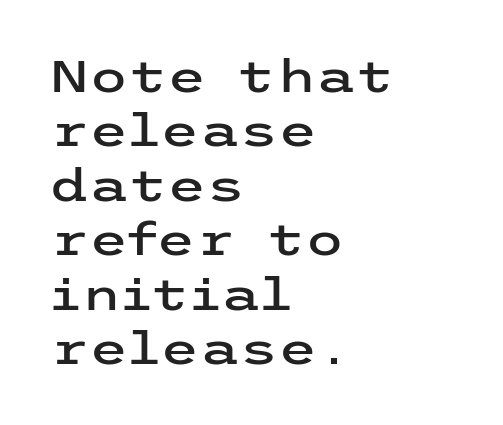
Classification — sans serif. The tracking reads as untouched default to a designer's eye. You can tell it's not italic because the verticals are truly vertical. The compositor pushed each line to the left boundary.
